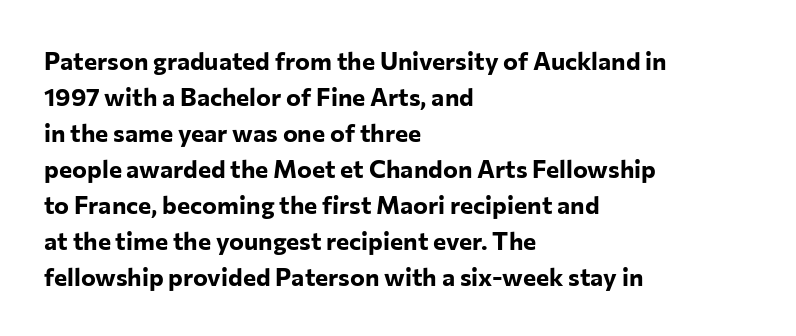
{"italic": "no", "bold": "yes", "underline": "no", "align": "left", "line_spacing": "normal", "line_spacing_ratio": 1.44, "letter_spacing": "normal", "letter_spacing_em": 0.0, "glyph_px": 25}
